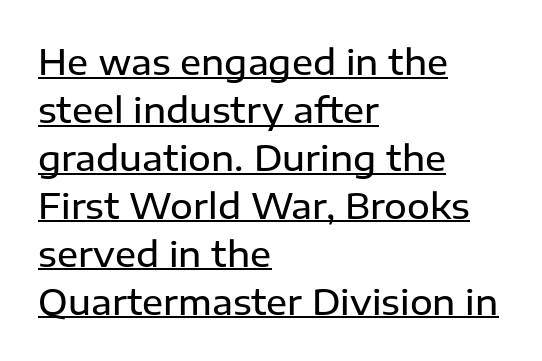
{"serif": "no", "italic": "no", "bold": "semi", "weight": "semibold", "width": "normal", "stroke_contrast": "low", "x_height": "medium", "monospaced": "no", "underline": "yes", "align": "left", "line_spacing": "normal", "line_spacing_ratio": 1.37, "letter_spacing": "normal", "letter_spacing_em": 0.0, "glyph_px": 35}
